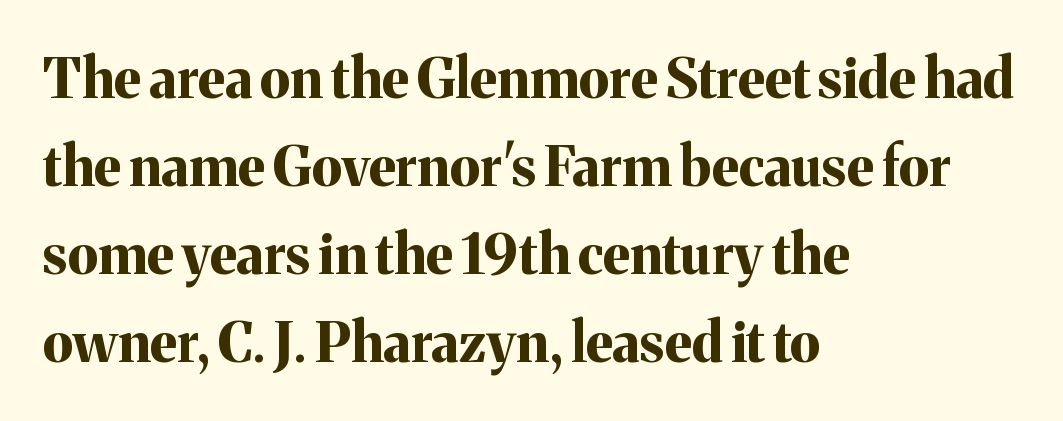
The image shows 55 px bold serif type, upright; set left-aligned, normal line spacing (1.6x), normal letter spacing, not underlined; medium stroke contrast and a medium x-height.
